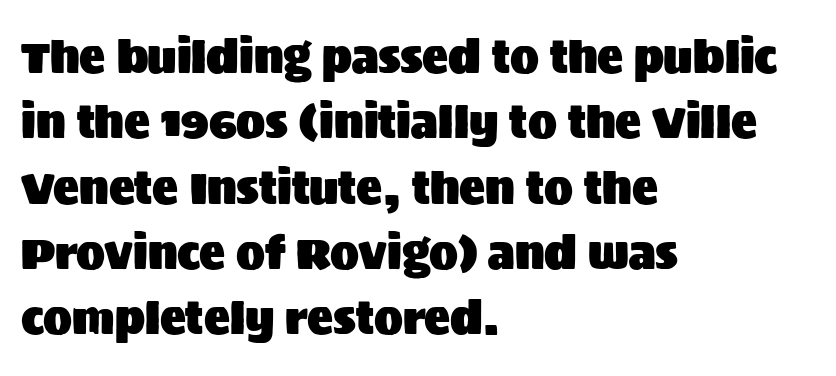
Q: Is the text italic (slanted)? A: No, it is upright.
Q: Is the typeface a serif or a sans-serif typeface? A: Sans-serif.
Q: Is the text underlined? A: No.
Q: How is the paragraph aligned? A: Left-aligned.
Q: Is the spacing between letters normal or unusually wide? A: Normal.
Q: Is the spacing between lines tight, normal or loose? A: Normal.
Q: Width (condensed, normal, or wide)? A: Normal.
Q: Stroke contrast? A: Medium.
Q: x-height? A: Large.
Q: Monospaced? A: No.
